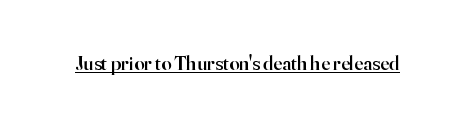
The image shows 20 px text type, upright; set normal letter spacing, underlined.
